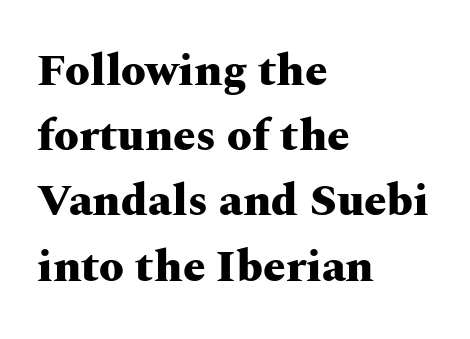
Q: Is the text bold? A: Yes.
Q: Is the text italic (slanted)? A: No, it is upright.
Q: Is the typeface a serif or a sans-serif typeface? A: Serif.
Q: Is the text underlined? A: No.
Q: How is the paragraph aligned? A: Left-aligned.
Q: Is the spacing between letters normal or unusually wide? A: Normal.
Q: Is the spacing between lines tight, normal or loose? A: Normal.
Q: Width (condensed, normal, or wide)? A: Wide.
Q: Stroke contrast? A: Medium.
Q: x-height? A: Medium.
Q: Monospaced? A: No.
